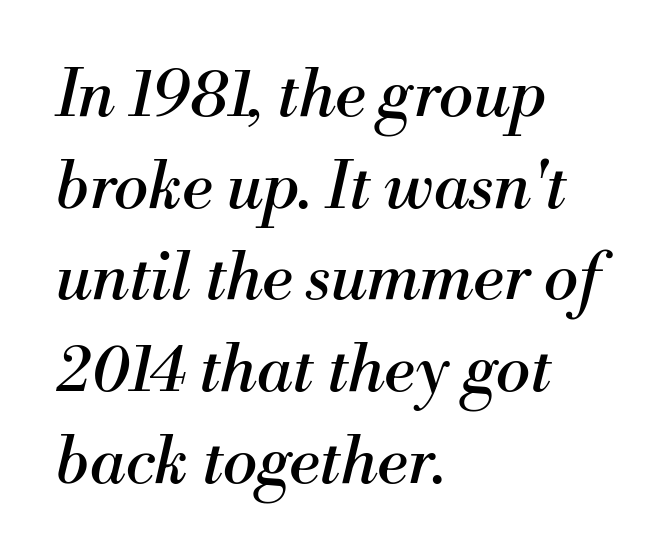
Q: Is the text bold? A: No.
Q: Is the text italic (slanted)? A: Yes, it leans right by about 13 degrees.
Q: Is the typeface a serif or a sans-serif typeface? A: Serif.
Q: Is the text underlined? A: No.
Q: How is the paragraph aligned? A: Left-aligned.
Q: Is the spacing between letters normal or unusually wide? A: Normal.
Q: Is the spacing between lines tight, normal or loose? A: Normal.
Q: Width (condensed, normal, or wide)? A: Normal.
Q: Stroke contrast? A: Medium.
Q: x-height? A: Small.
Q: Monospaced? A: No.
